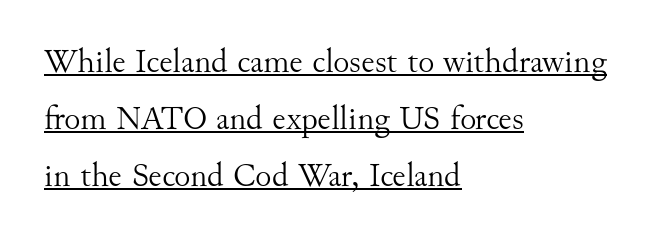
The image shows 34 px light serif type, upright; set left-aligned, normal line spacing (1.68x), normal letter spacing, underlined; medium stroke contrast and a small x-height.
